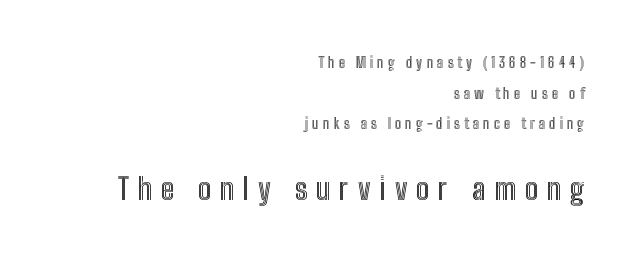
Q: Is the text italic (slanted)? A: No, it is upright.
Q: Is the text underlined? A: No.
Q: How is the paragraph aligned? A: Right-aligned.
Q: Is the spacing between letters normal or unusually wide? A: Unusually wide.
Q: Is the spacing between lines tight, normal or loose? A: Loose.
Q: Which block of text is set in a larger size, the first (top) or the second (bottom)? A: The second (bottom) one.
Q: Width (condensed, normal, or wide)? A: Condensed.
Q: x-height? A: Medium.
Q: Monospaced? A: No.
